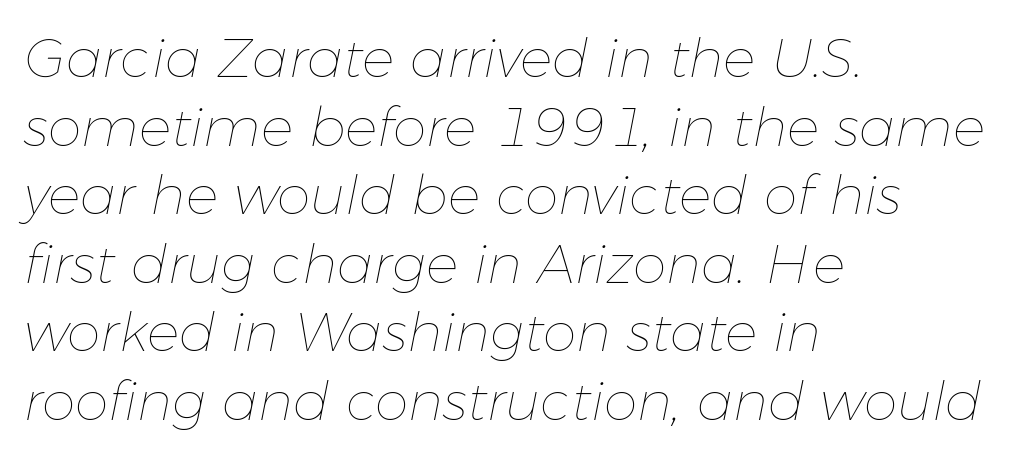
Q: Is the text bold? A: No.
Q: Is the text italic (slanted)? A: Yes, it leans right by about 11 degrees.
Q: Is the text underlined? A: No.
Q: How is the paragraph aligned? A: Left-aligned.
Q: Is the spacing between letters normal or unusually wide? A: Normal.
Q: Is the spacing between lines tight, normal or loose? A: Normal.
Q: Width (condensed, normal, or wide)? A: Normal.
Q: Stroke contrast? A: Low.
Q: x-height? A: Medium.
Q: Monospaced? A: No.
